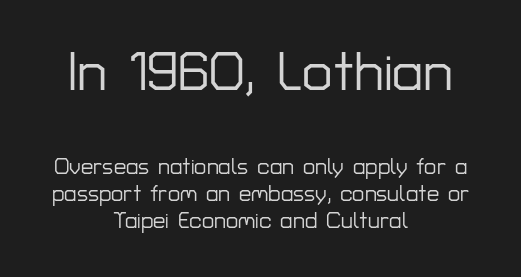
{"serif": "no", "italic": "no", "width": "normal", "stroke_contrast": "low", "x_height": "medium", "monospaced": "no", "underline": "no", "align": "center", "line_spacing_ratio": 1.23, "letter_spacing": "normal", "letter_spacing_em": 0.0, "larger_block": "first", "size_ratio": 2.5, "glyph_px": 55}
